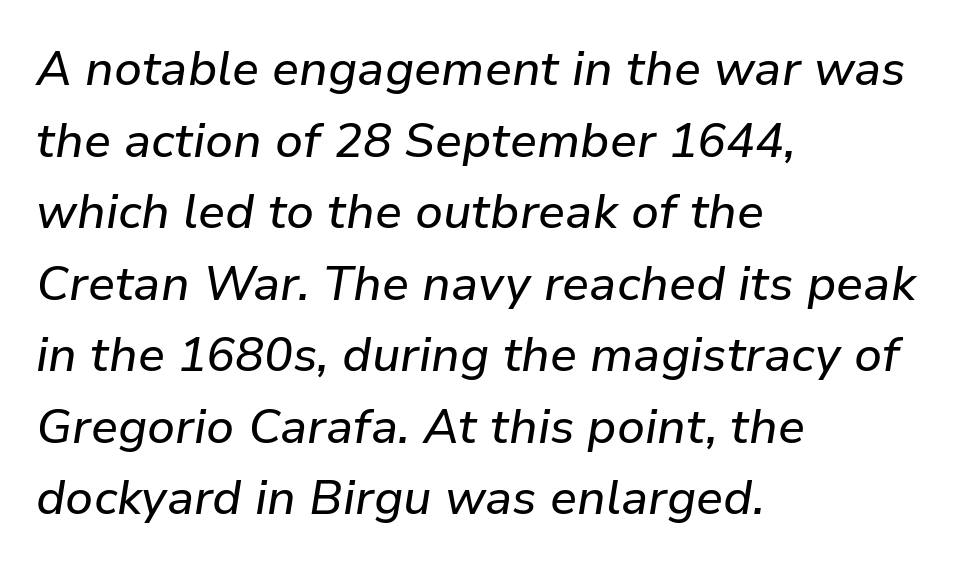
All the whitespace from short lines collects on the right. In terms of leading, this rendering sits right in the middle. The letters advance in unequal steps, a hallmark of proportional type. Italic? Definitely — the glyphs are oblique.
